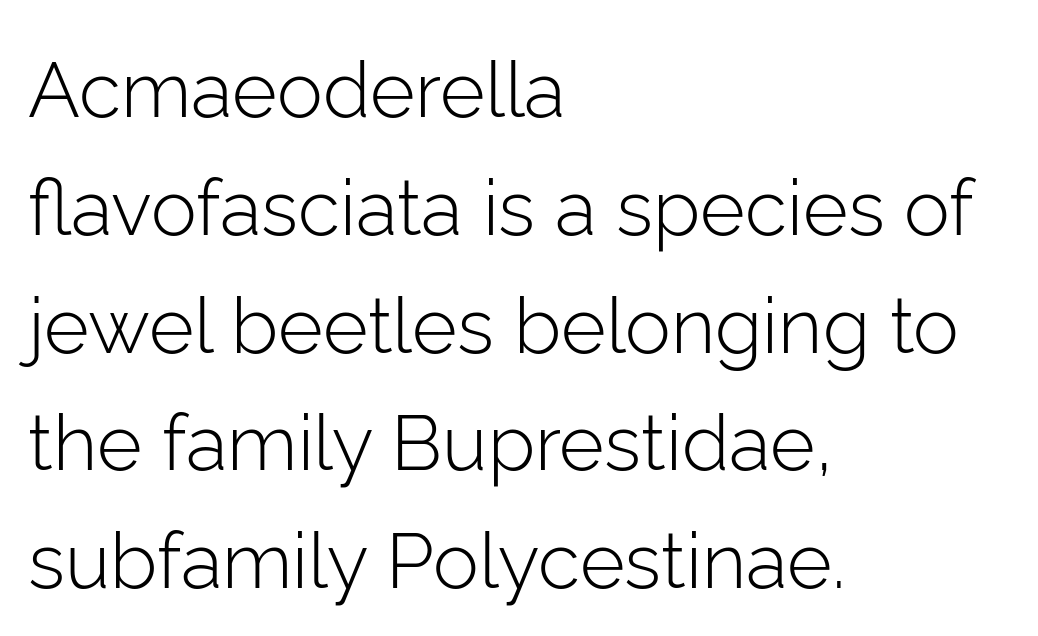
Q: Is the text bold? A: No.
Q: Is the text italic (slanted)? A: No, it is upright.
Q: Is the typeface a serif or a sans-serif typeface? A: Sans-serif.
Q: Is the text underlined? A: No.
Q: How is the paragraph aligned? A: Left-aligned.
Q: Is the spacing between letters normal or unusually wide? A: Normal.
Q: Is the spacing between lines tight, normal or loose? A: Normal.
Q: Width (condensed, normal, or wide)? A: Normal.
Q: Stroke contrast? A: Low.
Q: x-height? A: Medium.
Q: Monospaced? A: No.
